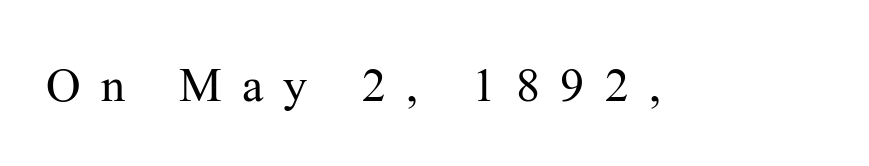
The image shows 48 px regular-weight serif type, upright; set unusually wide letter spacing (+0.42 em), not underlined; medium stroke contrast and a medium x-height.
